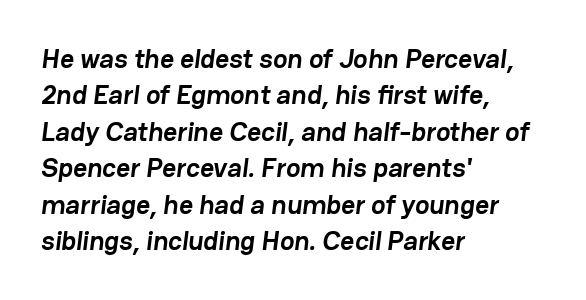
Quick note: interline space is typical. Quick note: underline off. If you drew a ruler down the left edge, every line would touch it. How are the letters spaced? Ordinarily, with no added tracking. Weight: bold.
